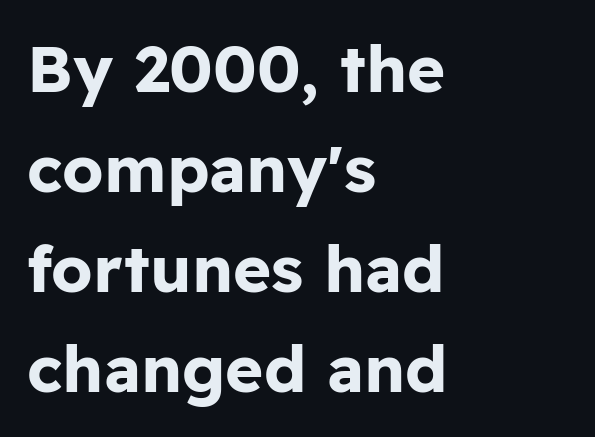
The image shows 65 px bold sans-serif type, upright; set left-aligned, normal line spacing (1.54x), normal letter spacing, not underlined; low stroke contrast and a medium x-height.
